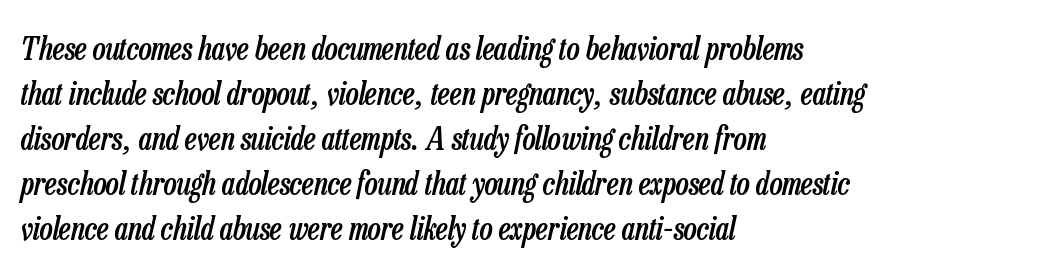
{"italic": "yes", "lean": "right", "slant_degrees": 13, "bold": "semi", "weight": "semibold", "width": "condensed", "stroke_contrast": "low", "x_height": "medium", "monospaced": "no", "underline": "no", "align": "left", "line_spacing": "normal", "line_spacing_ratio": 1.45, "letter_spacing": "normal", "letter_spacing_em": 0.0, "glyph_px": 31}
